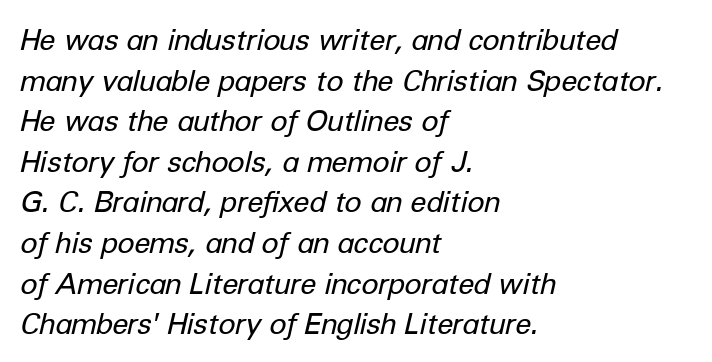
{"italic": "yes", "lean": "right", "slant_degrees": 12, "bold": "no", "weight": "regular", "width": "normal", "stroke_contrast": "low", "x_height": "medium", "monospaced": "no", "underline": "no", "align": "left", "line_spacing": "normal", "line_spacing_ratio": 1.4, "letter_spacing": "normal", "letter_spacing_em": 0.0, "glyph_px": 29}
